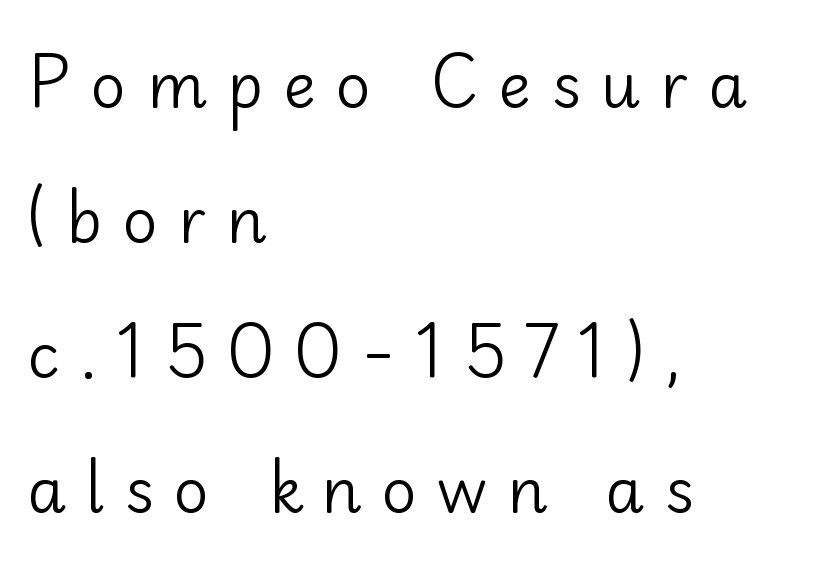
What kind of face is this? One without serifs — a sans. This block would shrink considerably if given ordinary leading; it's expanded now. Do the characters align in a grid? No, the font is proportional. These lines stack with their left ends in a neat column. The specimen omits any rule beneath the text block's lines.
